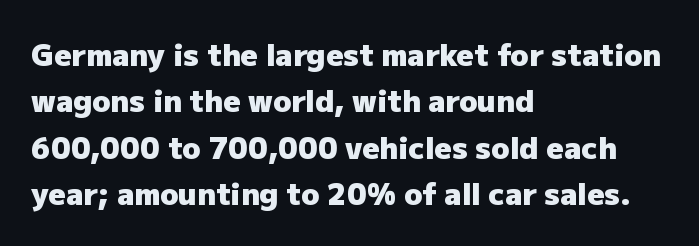
The image shows 30 px heavy sans-serif type, upright; set left-aligned, normal line spacing (1.55x), normal letter spacing, not underlined; low stroke contrast and a medium x-height.
